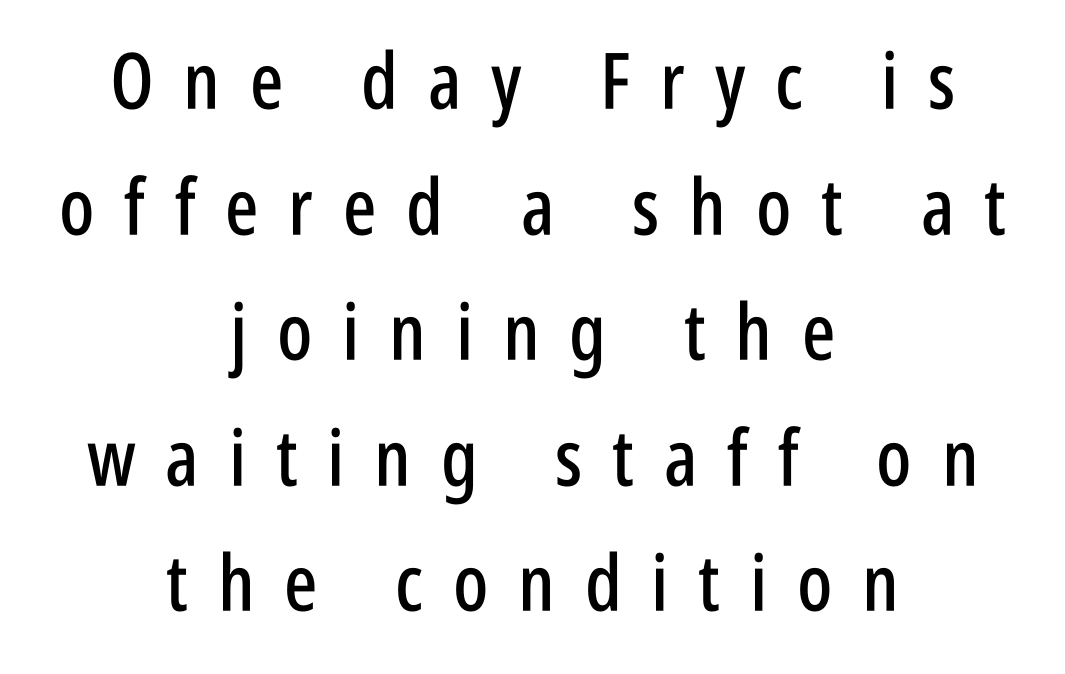
{"serif": "no", "italic": "no", "width": "condensed", "stroke_contrast": "low", "x_height": "large", "monospaced": "no", "underline": "no", "align": "center", "line_spacing": "normal", "line_spacing_ratio": 1.61, "letter_spacing": "wide", "letter_spacing_em": 0.38, "glyph_px": 78}
